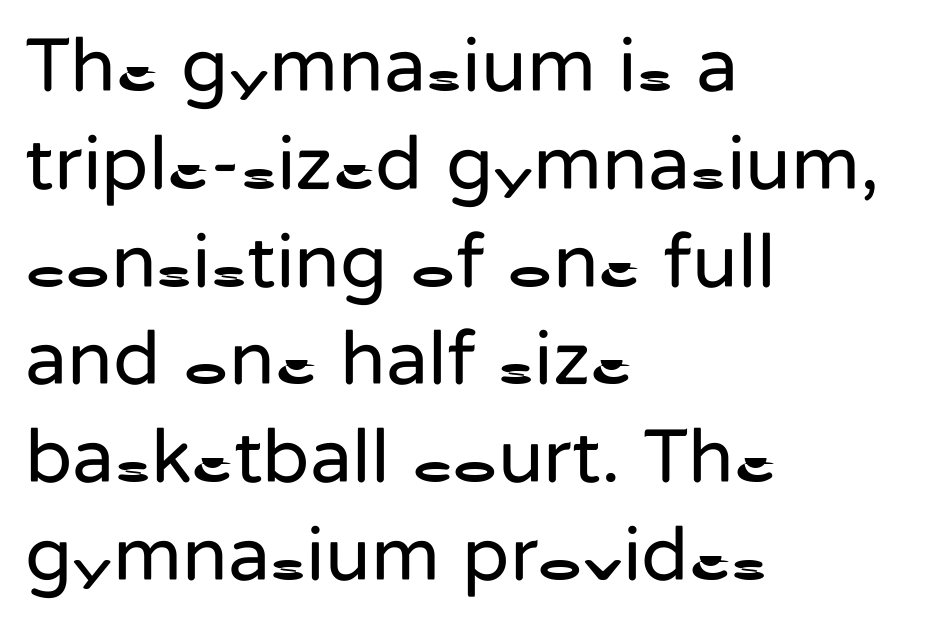
The image shows 77 px regular-weight sans-serif type, upright; set left-aligned, normal line spacing (1.27x), normal letter spacing, not underlined; low stroke contrast and a medium x-height.
